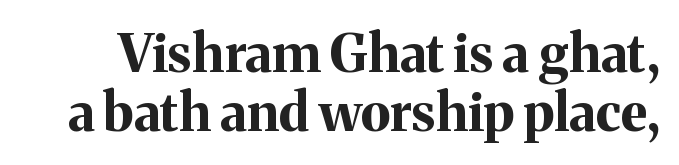
The image shows 53 px bold serif type, upright; set tight line spacing (1.11x), normal letter spacing, not underlined; medium stroke contrast and a medium x-height.
